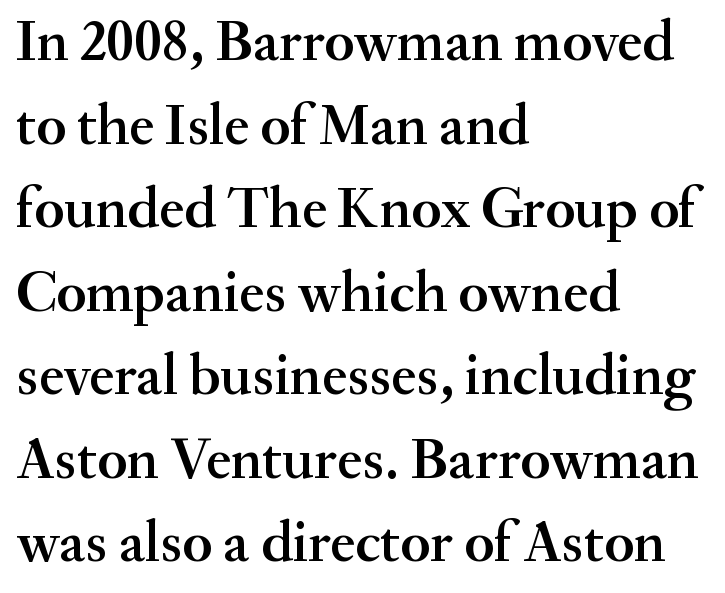
{"serif": "yes", "italic": "no", "bold": "semi", "weight": "semibold", "width": "normal", "stroke_contrast": "medium", "x_height": "small", "monospaced": "no", "underline": "no", "align": "left", "line_spacing": "normal", "line_spacing_ratio": 1.44, "letter_spacing": "normal", "letter_spacing_em": 0.0, "glyph_px": 58}
